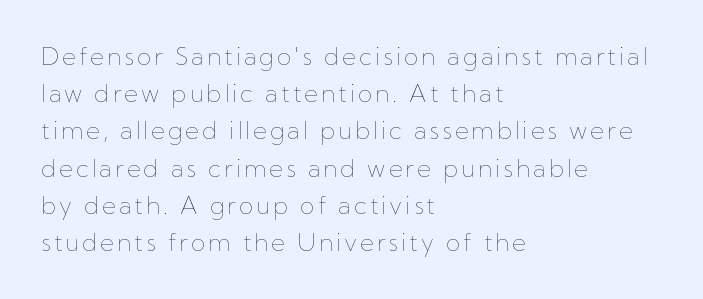
Q: Is the text bold? A: No.
Q: Is the text italic (slanted)? A: No, it is upright.
Q: Is the text underlined? A: No.
Q: How is the paragraph aligned? A: Left-aligned.
Q: Is the spacing between lines tight, normal or loose? A: Normal.
